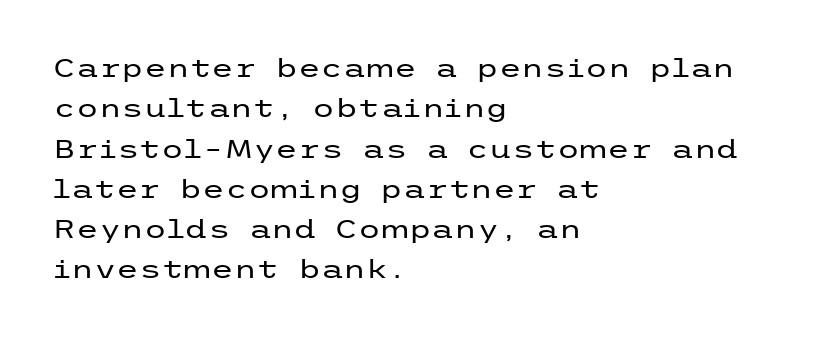
Check the space under the baseline: it is left empty. The type sits square on the baseline with zero lean. Line spacing here is normal. Casual observation: everything's shoved over to the left. Honestly, the letter spacing is just normal — you wouldn't notice it.
